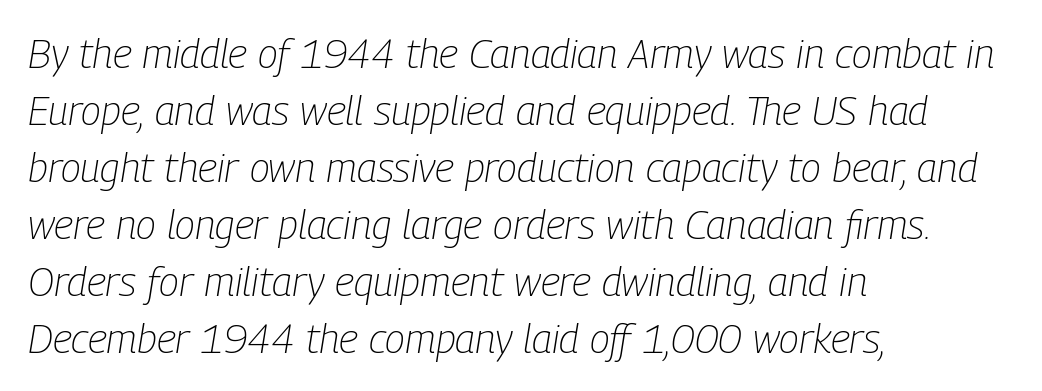
{"italic": "yes", "lean": "right", "slant_degrees": 9, "bold": "no", "weight": "light", "width": "condensed", "stroke_contrast": "low", "x_height": "medium", "monospaced": "no", "underline": "no", "align": "left", "line_spacing": "normal", "line_spacing_ratio": 1.39, "letter_spacing": "normal", "letter_spacing_em": 0.0, "glyph_px": 41}
